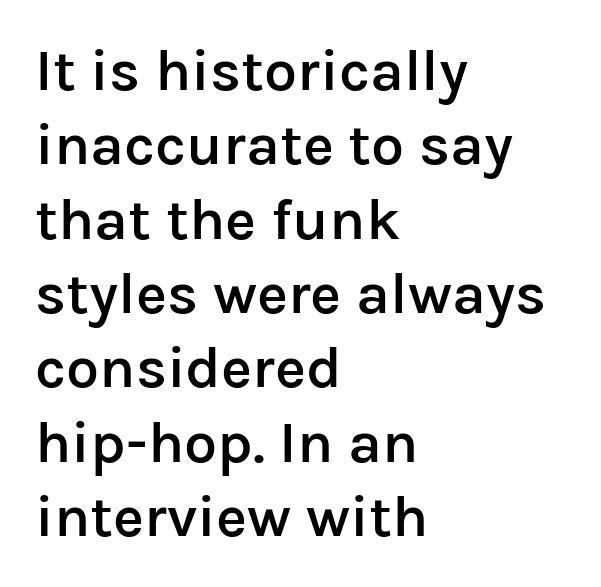
The image shows 59 px semibold sans-serif type, upright; set left-aligned, normal line spacing (1.26x), normal letter spacing, not underlined; low stroke contrast and a medium x-height.
